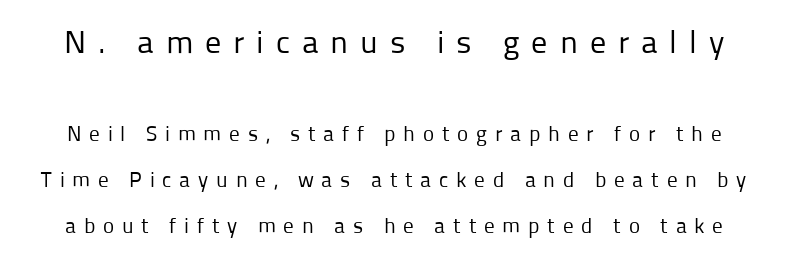
Q: Is the text bold? A: No.
Q: Is the text italic (slanted)? A: No, it is upright.
Q: Is the typeface a serif or a sans-serif typeface? A: Sans-serif.
Q: Is the text underlined? A: No.
Q: Is the spacing between letters normal or unusually wide? A: Unusually wide.
Q: Is the spacing between lines tight, normal or loose? A: Loose.
Q: Which block of text is set in a larger size, the first (top) or the second (bottom)? A: The first (top) one.
Q: Width (condensed, normal, or wide)? A: Normal.
Q: Stroke contrast? A: Low.
Q: x-height? A: Medium.
Q: Monospaced? A: No.
